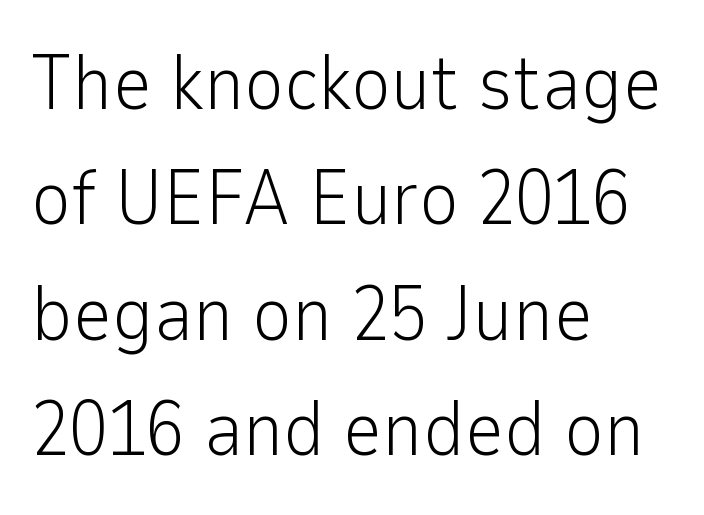
Q: Is the text bold? A: No.
Q: Is the text italic (slanted)? A: No, it is upright.
Q: Is the typeface a serif or a sans-serif typeface? A: Sans-serif.
Q: Is the text underlined? A: No.
Q: How is the paragraph aligned? A: Left-aligned.
Q: Is the spacing between letters normal or unusually wide? A: Normal.
Q: Is the spacing between lines tight, normal or loose? A: Normal.
Q: Width (condensed, normal, or wide)? A: Normal.
Q: Stroke contrast? A: Low.
Q: x-height? A: Medium.
Q: Monospaced? A: No.
